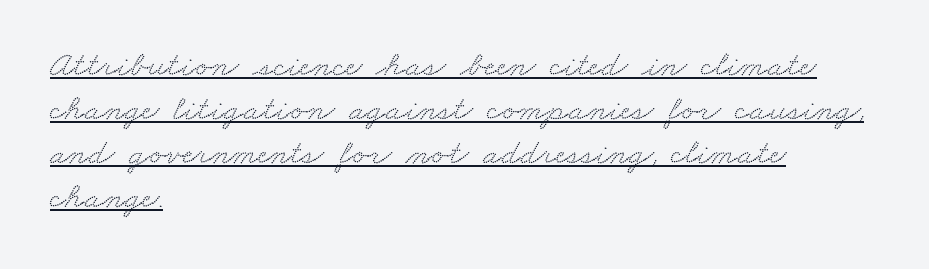
The face used here is seriffed, in the tradition of book romans. A continuous stroke trails under the words, as in a hyperlink. These lines are rendered in a variable-pitch font. Is the block centered? No — it sits flush against the left margin. Characters follow at the spacing the type designer built in.
